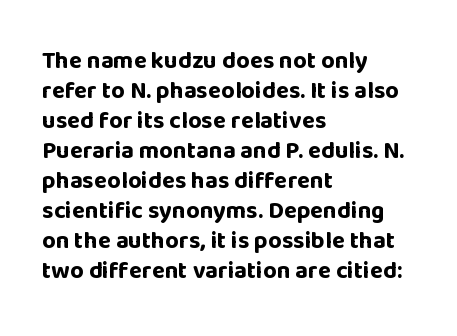
{"italic": "no", "bold": "yes", "underline": "no", "align": "left", "line_spacing": "normal", "line_spacing_ratio": 1.25, "letter_spacing": "normal", "letter_spacing_em": 0.0, "glyph_px": 24}
